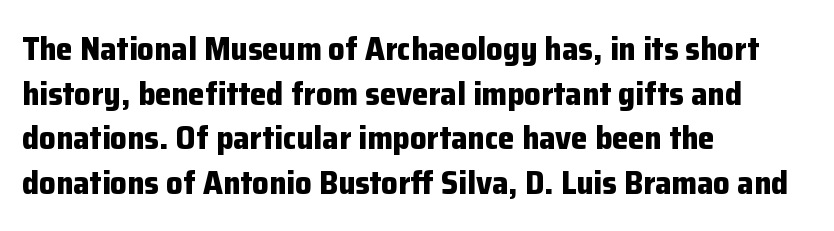
Typographically, this falls in the sans-serif category. Does extra space separate the letters? No, they use regular spacing. The zone under the glyphs is completely vacant. If you drew a line through each stem, it would be perfectly vertical. Note the varied advance widths — an 'i' is clearly narrower than an 'm'.
